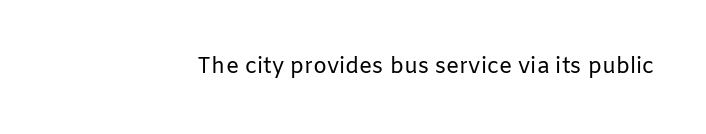
{"italic": "no", "bold": "no", "underline": "no", "letter_spacing": "normal", "letter_spacing_em": 0.0, "glyph_px": 22}
